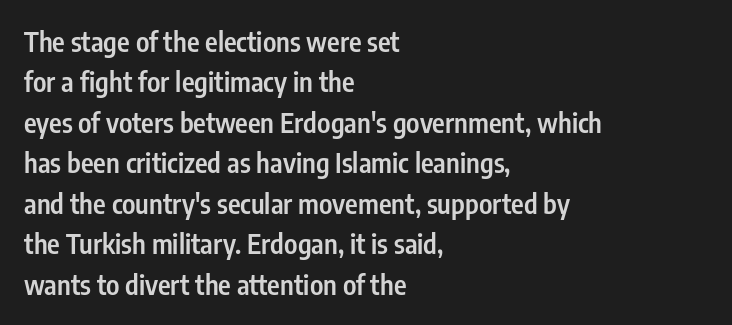
Q: Is the text bold? A: Semi-bold.
Q: Is the text italic (slanted)? A: No, it is upright.
Q: Is the text underlined? A: No.
Q: How is the paragraph aligned? A: Left-aligned.
Q: Is the spacing between letters normal or unusually wide? A: Normal.
Q: Is the spacing between lines tight, normal or loose? A: Normal.
